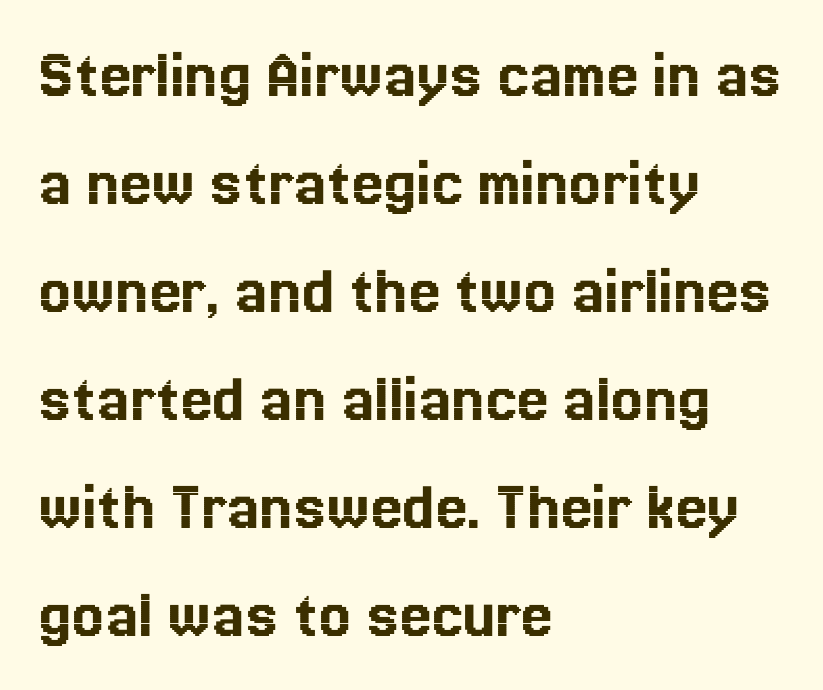
Successive baselines arrive at the customary interval. Style check: upright. Underline: absent. No extra tracking has been applied to these lines. This sample has the flowing, uneven cadence of proportional lettering.
